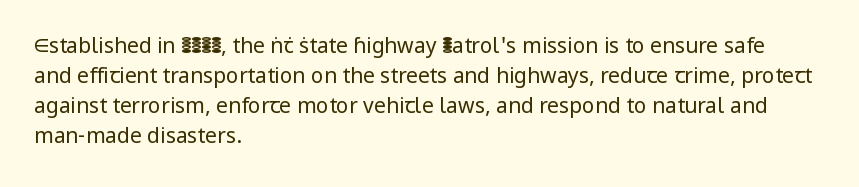
{"italic": "no", "bold": "no", "underline": "no", "align": "left", "line_spacing": "normal", "line_spacing_ratio": 1.43, "letter_spacing": "normal", "letter_spacing_em": 0.0, "glyph_px": 21}
